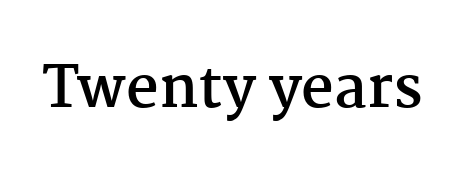
The type is set solid horizontally, with unmodified tracking. Unmarked baselines from the first word to the last. A typesetter would call this proportional, since set widths differ per character. Regarding serifs, this sample has them. This is heavy type, rendered in bold.
